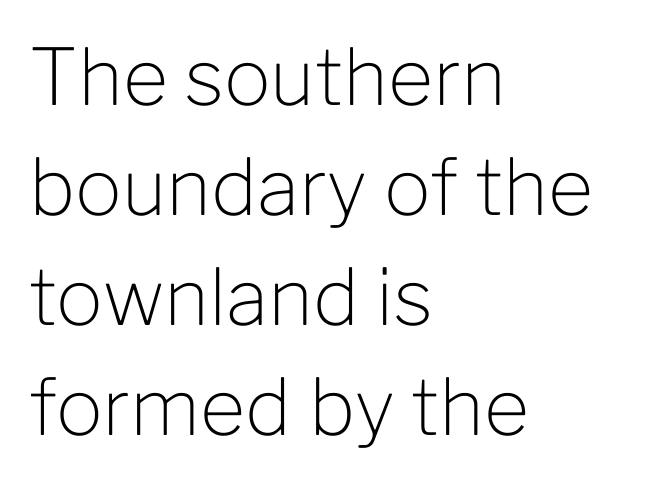
The strokes carry an ordinary text weight at most. Each line starts at the same left margin while the right side varies. The glyphs are unaccompanied by any horizontal stroke below them. You can tell it's not italic because the verticals are truly vertical. The passage shown is typed in a proportional face where columns would drift.
